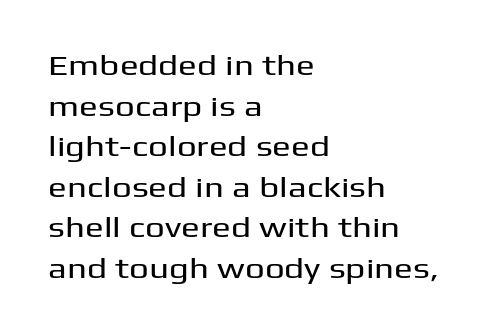
The image shows 28 px wide sans-serif type, upright; set left-aligned, normal line spacing (1.45x), normal letter spacing, not underlined; medium stroke contrast and a medium x-height.
